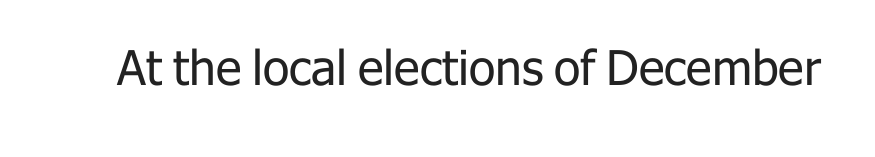
{"serif": "no", "italic": "no", "bold": "no", "weight": "regular", "width": "normal", "stroke_contrast": "low", "x_height": "medium", "monospaced": "no", "underline": "no", "letter_spacing": "normal", "letter_spacing_em": 0.0, "glyph_px": 48}
